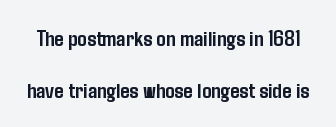
Q: Is the text bold? A: Yes.
Q: Is the text italic (slanted)? A: No, it is upright.
Q: Is the text underlined? A: No.
Q: Is the spacing between letters normal or unusually wide? A: Normal.
Q: Is the spacing between lines tight, normal or loose? A: Loose.
